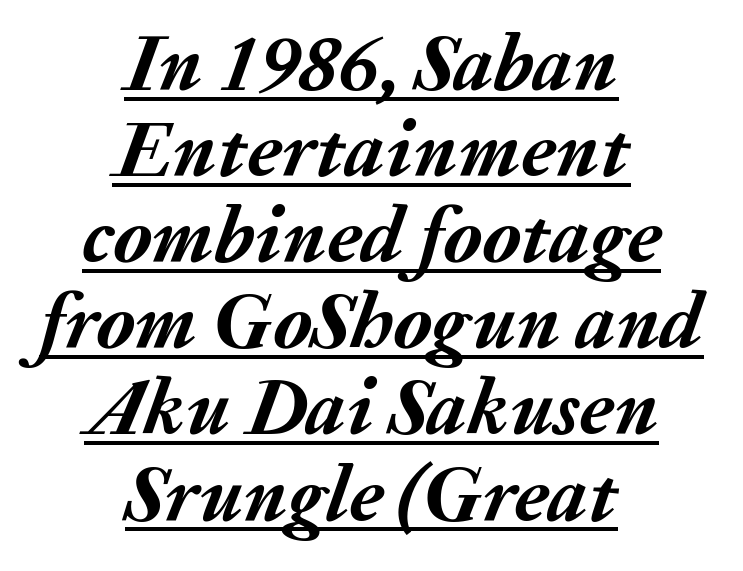
Q: Is the text bold? A: Yes.
Q: Is the text italic (slanted)? A: Yes, it leans right by about 20 degrees.
Q: Is the text underlined? A: Yes.
Q: How is the paragraph aligned? A: Centered.
Q: Is the spacing between letters normal or unusually wide? A: Normal.
Q: Is the spacing between lines tight, normal or loose? A: Tight.
Q: Width (condensed, normal, or wide)? A: Normal.
Q: Stroke contrast? A: Medium.
Q: x-height? A: Medium.
Q: Monospaced? A: No.
